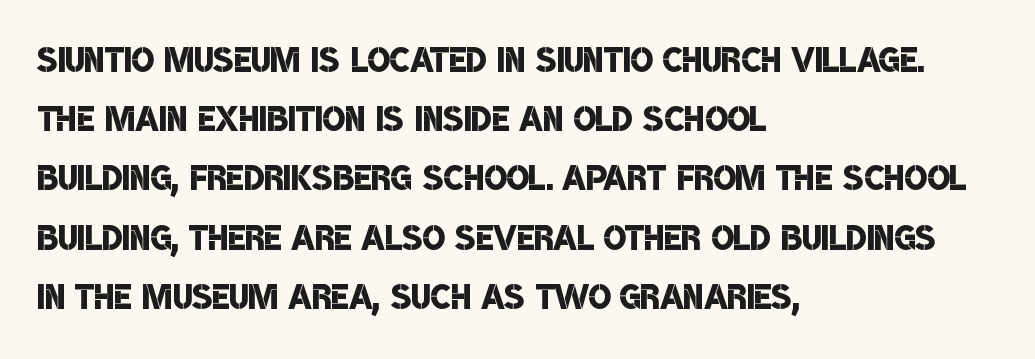
Check the space under the baseline: it is left empty. This sample uses a sans-serif face. The rows are spaced the way most documents space them. One-word summary of the alignment: left. Emphasis by weight is partial: semibold. Between one letter and the next there's only the usual sliver of space.
